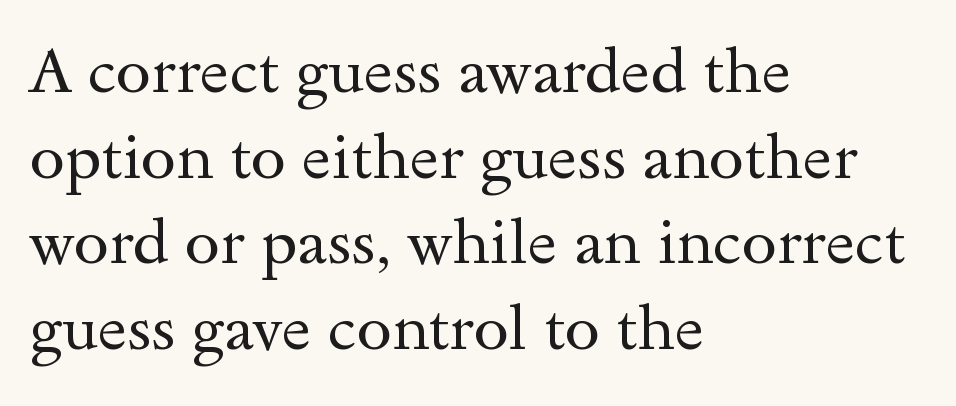
{"serif": "yes", "italic": "no", "bold": "no", "weight": "regular", "width": "wide", "x_height": "small", "monospaced": "no", "underline": "no", "align": "left", "line_spacing": "normal", "line_spacing_ratio": 1.36, "letter_spacing": "normal", "letter_spacing_em": 0.0, "glyph_px": 63}
